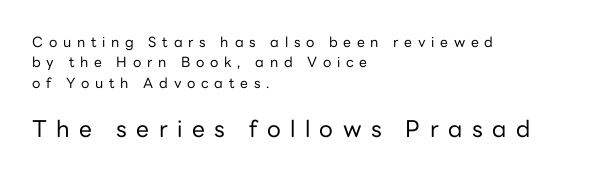
{"italic": "no", "bold": "no", "underline": "no", "align": "left", "line_spacing": "normal", "line_spacing_ratio": 1.46, "letter_spacing": "wide", "letter_spacing_em": 0.41, "larger_block": "second", "size_ratio": 1.64, "glyph_px": 23}
